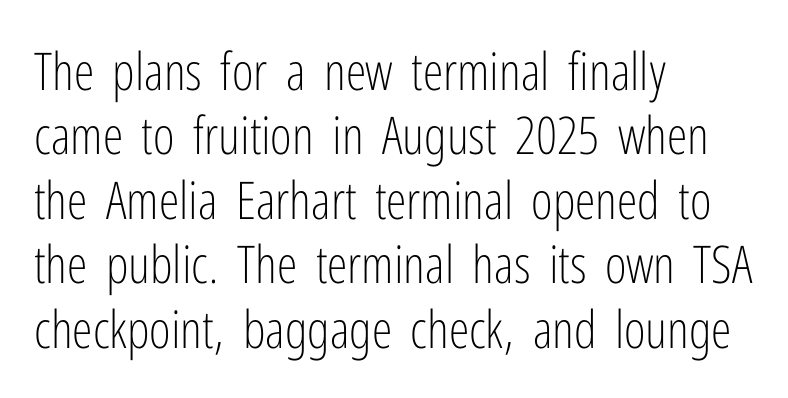
If you drew a ruler down the left edge, every line would touch it. Varying glyph widths throughout — classic text-font behaviour. Each row of text sits above clean, open space. Stem width sits at or under what a default text font uses. Look at the tracking — it's just the regular setting, nothing added. Regarding serifs, this sample does without them.
